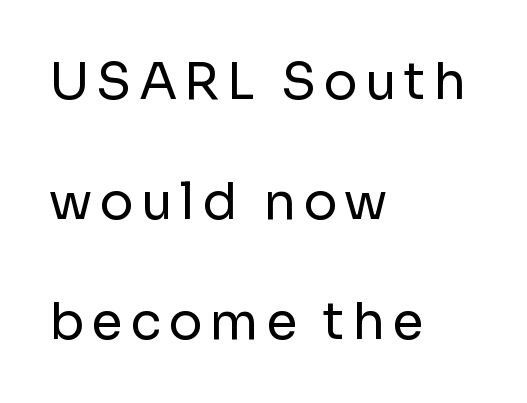
Q: Is the text bold? A: No.
Q: Is the text italic (slanted)? A: No, it is upright.
Q: Is the typeface a serif or a sans-serif typeface? A: Sans-serif.
Q: Is the text underlined? A: No.
Q: How is the paragraph aligned? A: Left-aligned.
Q: Is the spacing between lines tight, normal or loose? A: Loose.
Q: Width (condensed, normal, or wide)? A: Normal.
Q: Stroke contrast? A: Low.
Q: x-height? A: Medium.
Q: Monospaced? A: No.
